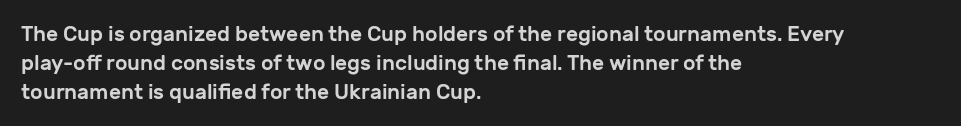
Q: Is the text italic (slanted)? A: No, it is upright.
Q: Is the text underlined? A: No.
Q: How is the paragraph aligned? A: Left-aligned.
Q: Is the spacing between letters normal or unusually wide? A: Normal.
Q: Is the spacing between lines tight, normal or loose? A: Normal.
